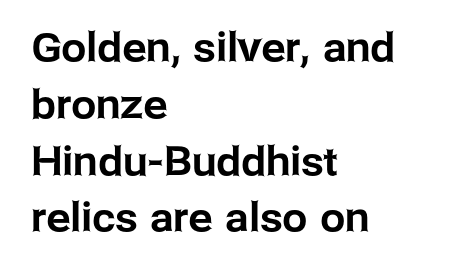
In terms of posture, this sample is upright. You could call the tracking neutral — neither tight nor loose. The typesetter chose a ragged-right arrangement here. Descenders hang freely into open space.
